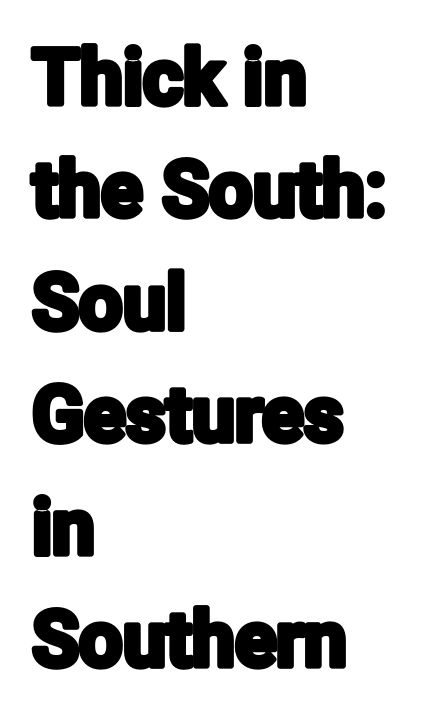
The image shows 77 px condensed sans-serif type, upright; set left-aligned, normal line spacing (1.46x), normal letter spacing, not underlined; low stroke contrast and a medium x-height.
